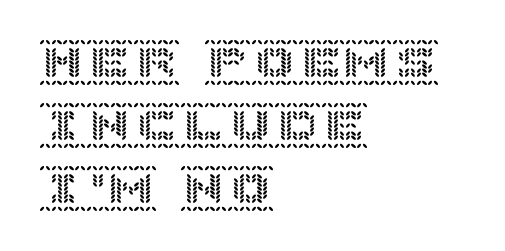
The image shows 47 px text type, upright; set left-aligned, normal line spacing (1.34x), normal letter spacing, not underlined; a large x-height.
